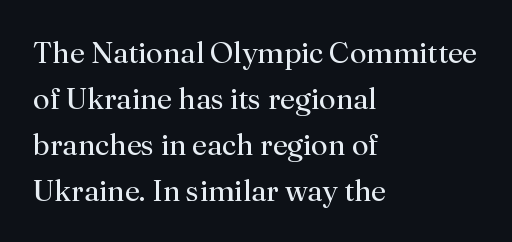
Q: Is the text bold? A: No.
Q: Is the text italic (slanted)? A: No, it is upright.
Q: Is the typeface a serif or a sans-serif typeface? A: Serif.
Q: Is the text underlined? A: No.
Q: How is the paragraph aligned? A: Left-aligned.
Q: Is the spacing between letters normal or unusually wide? A: Normal.
Q: Is the spacing between lines tight, normal or loose? A: Normal.
Q: Width (condensed, normal, or wide)? A: Normal.
Q: Stroke contrast? A: Medium.
Q: x-height? A: Small.
Q: Monospaced? A: No.
